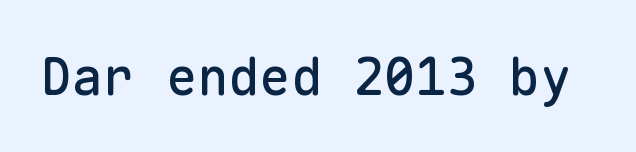
The face used here is rendered with its standard letterfit. Note: no serifs on the glyphs. Think of a typewriter: that constant character pitch is what you see here. Honestly, there is no underline to notice here at all.
